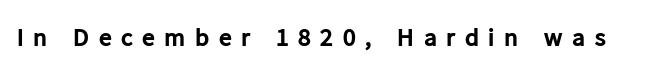
Any mark beneath the type? The region is blank. Look at the tracking — it's clearly loosened, letters drifting apart. A roman cut, with each character standing at attention. Its strokes are broad and dark, the hallmark of bold type.
